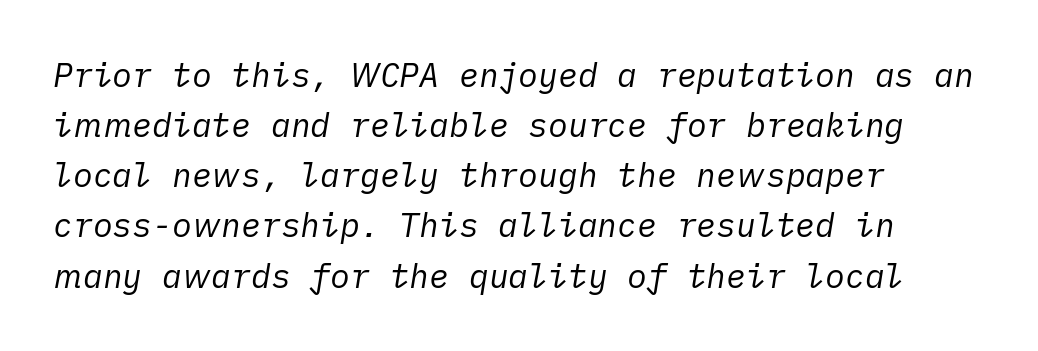
Q: Is the text bold? A: No.
Q: Is the text italic (slanted)? A: Yes, it leans right by about 10 degrees.
Q: Is the text underlined? A: No.
Q: How is the paragraph aligned? A: Left-aligned.
Q: Is the spacing between letters normal or unusually wide? A: Normal.
Q: Is the spacing between lines tight, normal or loose? A: Normal.
Q: Width (condensed, normal, or wide)? A: Normal.
Q: Stroke contrast? A: Low.
Q: x-height? A: Medium.
